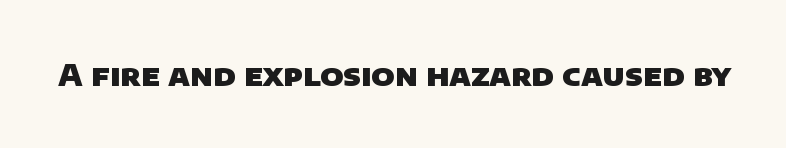
{"serif": "no", "bold": "yes", "weight": "heavy", "width": "normal", "stroke_contrast": "low", "x_height": "large", "monospaced": "no", "underline": "no", "letter_spacing": "normal", "letter_spacing_em": 0.0, "glyph_px": 30}
